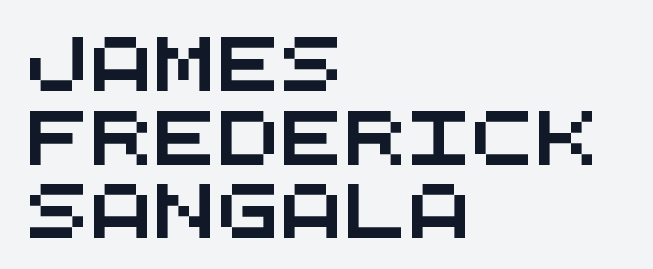
Q: Is the typeface a serif or a sans-serif typeface? A: Sans-serif.
Q: Is the text underlined? A: No.
Q: How is the paragraph aligned? A: Left-aligned.
Q: Is the spacing between letters normal or unusually wide? A: Normal.
Q: Is the spacing between lines tight, normal or loose? A: Normal.
Q: Width (condensed, normal, or wide)? A: Wide.
Q: Stroke contrast? A: Medium.
Q: x-height? A: Large.
Q: Monospaced? A: Yes.
